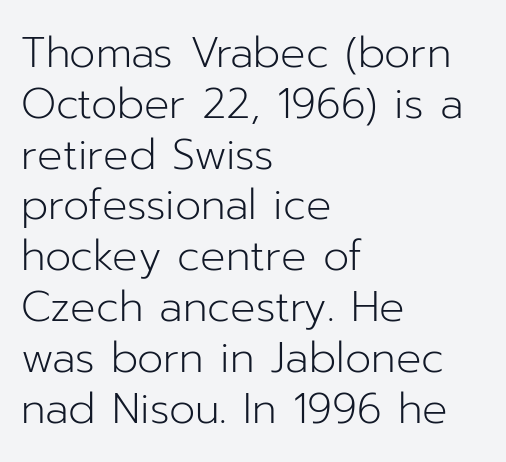
{"serif": "no", "italic": "no", "bold": "no", "weight": "light", "width": "normal", "stroke_contrast": "low", "x_height": "medium", "monospaced": "no", "underline": "no", "align": "left", "line_spacing_ratio": 1.21, "letter_spacing": "normal", "letter_spacing_em": 0.0, "glyph_px": 42}
